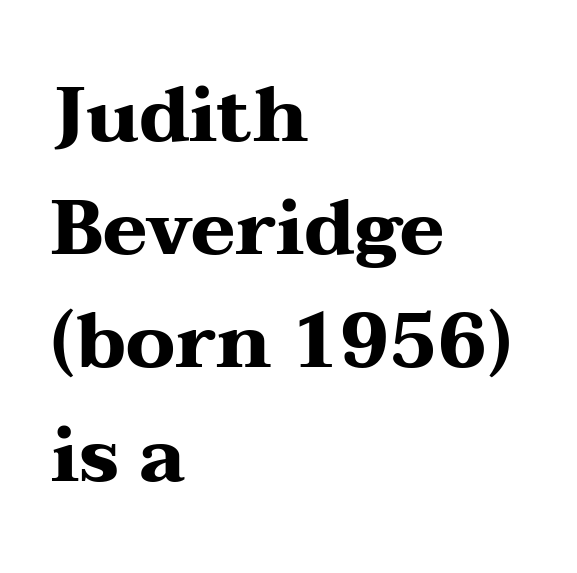
Compared with a centered layout, this one pins lines to the left instead. Nope, not italic — everything's standing straight. One glance says typical: line gaps are just what's usual. Honestly, the letter spacing is just normal — you wouldn't notice it. The space beneath each line is pristine and unruled.
